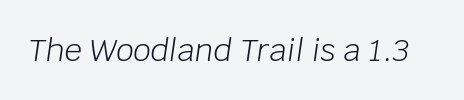
Q: Is the text bold? A: No.
Q: Is the text italic (slanted)? A: Yes, it leans right by about 8 degrees.
Q: Is the text underlined? A: No.
Q: Is the spacing between letters normal or unusually wide? A: Normal.
Q: Width (condensed, normal, or wide)? A: Normal.
Q: Stroke contrast? A: Low.
Q: x-height? A: Large.
Q: Monospaced? A: No.
